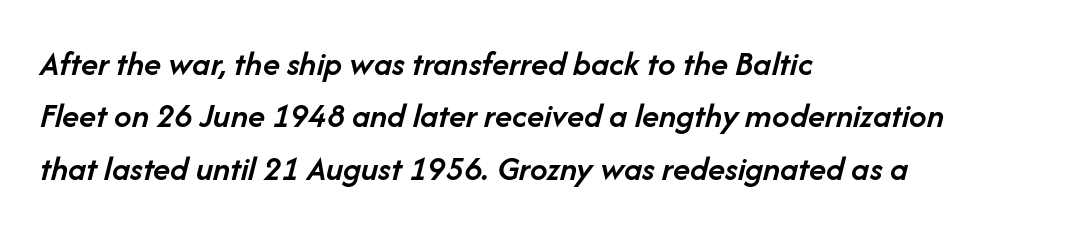
Q: Is the text bold? A: Semi-bold.
Q: Is the text italic (slanted)? A: Yes, it leans right by about 14 degrees.
Q: Is the text underlined? A: No.
Q: How is the paragraph aligned? A: Left-aligned.
Q: Is the spacing between letters normal or unusually wide? A: Normal.
Q: Is the spacing between lines tight, normal or loose? A: Normal.
Q: Width (condensed, normal, or wide)? A: Normal.
Q: Stroke contrast? A: Low.
Q: x-height? A: Medium.
Q: Monospaced? A: No.
